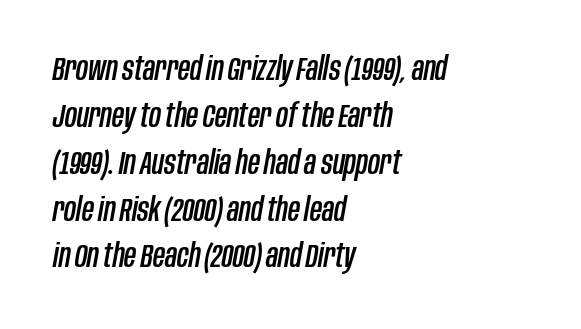
Q: Is the text italic (slanted)? A: Yes, it leans right by about 10 degrees.
Q: Is the text underlined? A: No.
Q: How is the paragraph aligned? A: Left-aligned.
Q: Is the spacing between letters normal or unusually wide? A: Normal.
Q: Is the spacing between lines tight, normal or loose? A: Normal.
Q: Width (condensed, normal, or wide)? A: Condensed.
Q: Stroke contrast? A: Low.
Q: x-height? A: Large.
Q: Monospaced? A: No.
